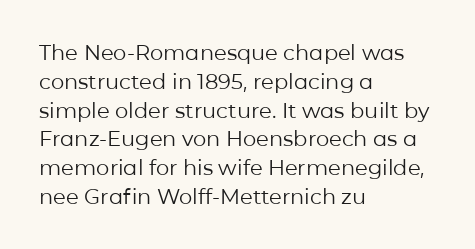
Q: Is the text bold? A: No.
Q: Is the text italic (slanted)? A: No, it is upright.
Q: Is the text underlined? A: No.
Q: How is the paragraph aligned? A: Left-aligned.
Q: Is the spacing between letters normal or unusually wide? A: Normal.
Q: Is the spacing between lines tight, normal or loose? A: Normal.
